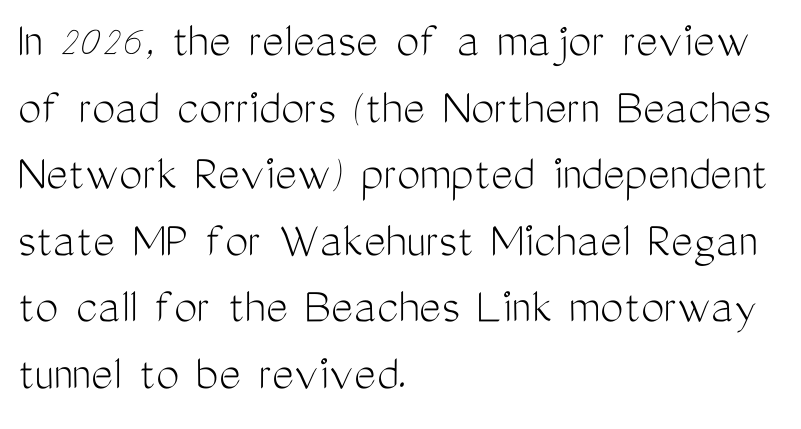
The image shows 52 px light, condensed sans-serif type, upright; set left-aligned, normal line spacing (1.28x), normal letter spacing, not underlined; medium stroke contrast and a medium x-height.
